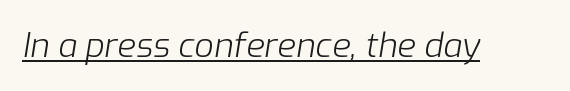
{"italic": "yes", "lean": "right", "slant_degrees": 9, "bold": "no", "weight": "light", "width": "normal", "stroke_contrast": "low", "x_height": "medium", "monospaced": "no", "underline": "yes", "letter_spacing": "normal", "letter_spacing_em": 0.0, "glyph_px": 34}
